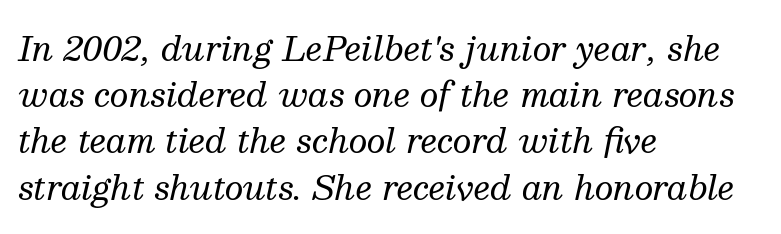
The image shows 33 px regular-weight serif type, italic (leaning right); set left-aligned, normal line spacing (1.4x), normal letter spacing, not underlined; medium stroke contrast and a medium x-height.
